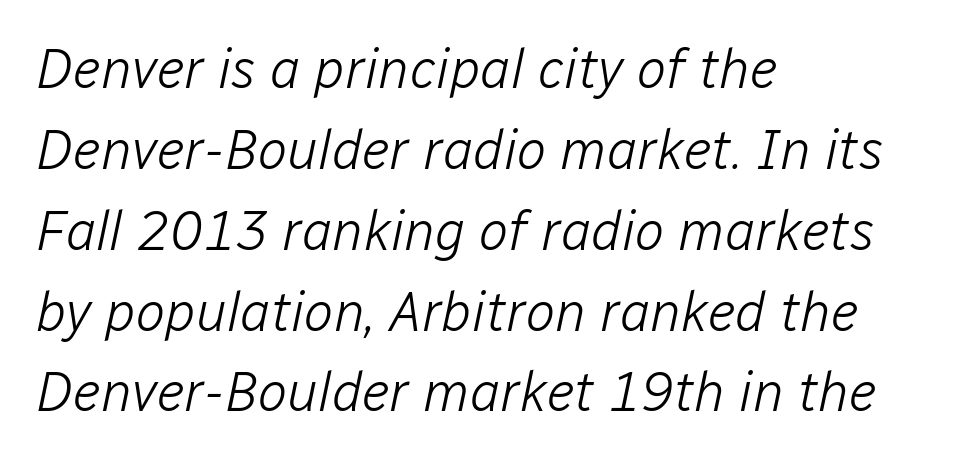
The image shows 55 px light type, italic (leaning right); set left-aligned, normal line spacing (1.47x), normal letter spacing, not underlined; low stroke contrast and a medium x-height.
